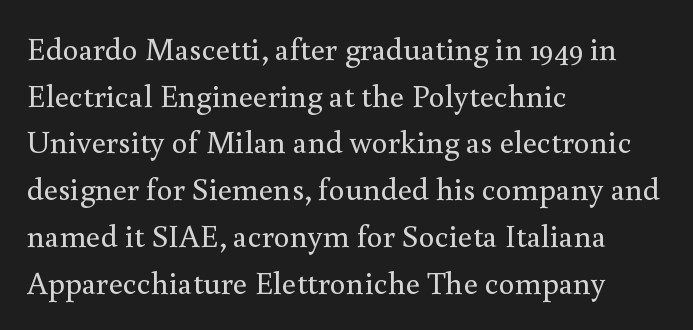
The image shows 32 px regular-weight serif type, upright; set left-aligned, normal line spacing (1.46x), normal letter spacing, not underlined; a small x-height.
